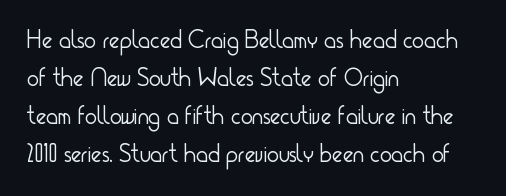
The image shows 25 px text type, upright; set left-aligned, normal line spacing (1.52x), normal letter spacing, not underlined.
